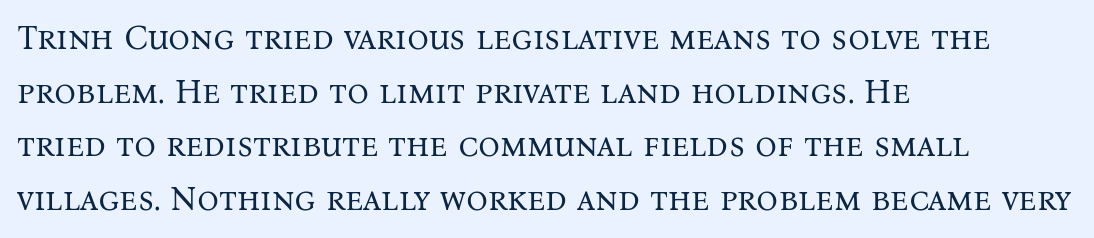
Compared with a typical body face, this is equally light or lighter still. The lines in this sample share a left origin and differ only in where they stop. The passage shown is typed in a proportional face where columns would drift. Descenders hang freely into open space. The letters stand upright; this is a roman face. Caption: standard tracking, unaltered.
